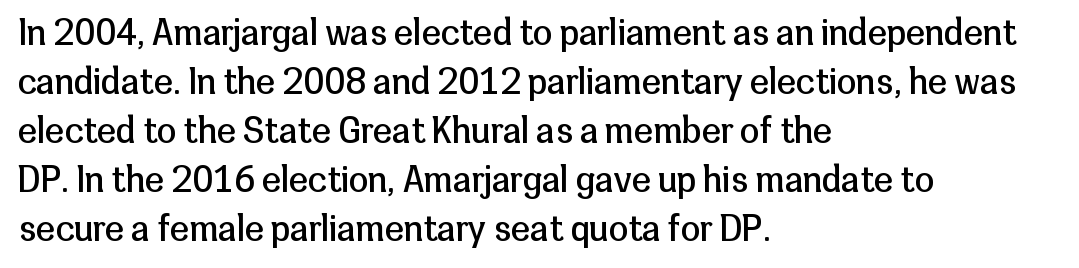
The image shows 35 px regular-weight sans-serif type, upright; set left-aligned, normal line spacing (1.4x), normal letter spacing, not underlined; low stroke contrast and a medium x-height.
